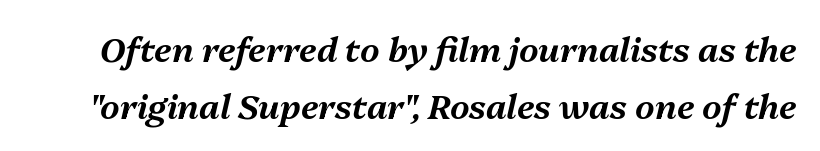
Each letter keeps its own natural width here, so spacing adapts to shape. The zone under the glyphs is completely vacant. The tracking reads as untouched default to a designer's eye. How would I describe the line gaps? Plain and ordinary.
